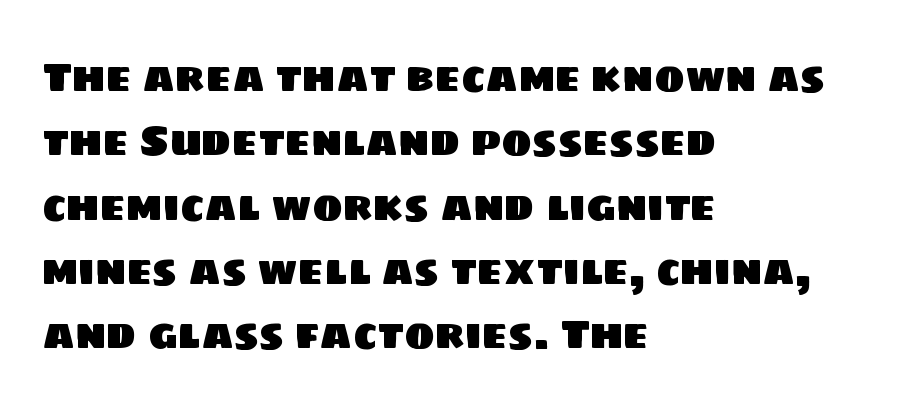
Q: Is the typeface a serif or a sans-serif typeface? A: Sans-serif.
Q: Is the text underlined? A: No.
Q: How is the paragraph aligned? A: Left-aligned.
Q: Is the spacing between letters normal or unusually wide? A: Normal.
Q: Is the spacing between lines tight, normal or loose? A: Normal.
Q: Width (condensed, normal, or wide)? A: Normal.
Q: Stroke contrast? A: Low.
Q: x-height? A: Large.
Q: Monospaced? A: No.
